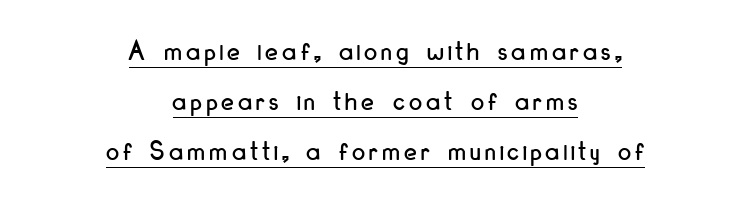
Line starts and ends both wander, symmetrically. Notice how the stems are strictly vertical — no italics here. Each letter keeps its own natural width here, so spacing adapts to shape. The rendered words wear a rule along their underside. What kind of face is this? One without serifs — a sans.
